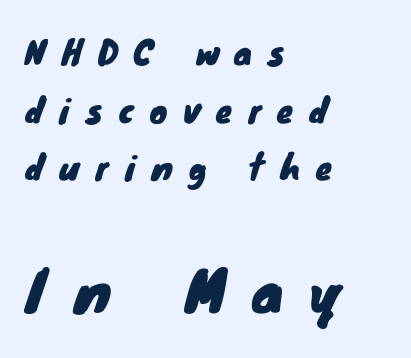
Q: Is the typeface a serif or a sans-serif typeface? A: Sans-serif.
Q: Is the text underlined? A: No.
Q: How is the paragraph aligned? A: Left-aligned.
Q: Is the spacing between letters normal or unusually wide? A: Unusually wide.
Q: Which block of text is set in a larger size, the first (top) or the second (bottom)? A: The second (bottom) one.
Q: Width (condensed, normal, or wide)? A: Normal.
Q: Stroke contrast? A: Low.
Q: x-height? A: Small.
Q: Monospaced? A: No.
